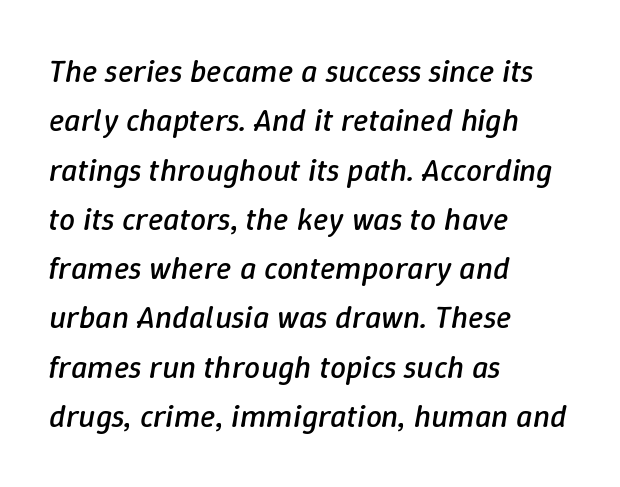
The image shows 32 px regular-weight type, italic (leaning right); set left-aligned, normal line spacing (1.54x), normal letter spacing, not underlined; low stroke contrast and a medium x-height.
